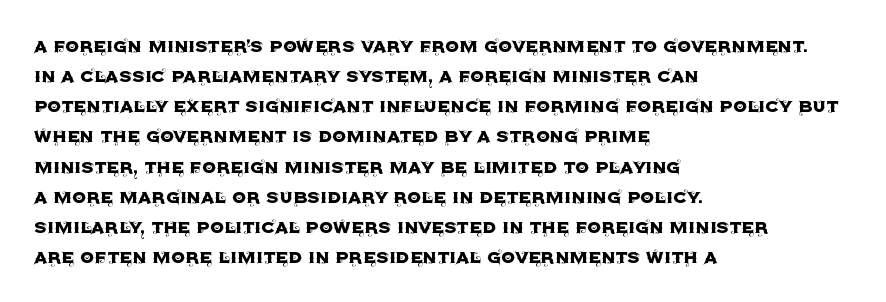
The lettering stays uniformly vertical, giving the passage a roman look. The text block is weighted toward the left margin, trailing off unevenly rightward. A typesetter would call this zero additional tracking. Evenly set lines give the paragraph a standard silhouette.
